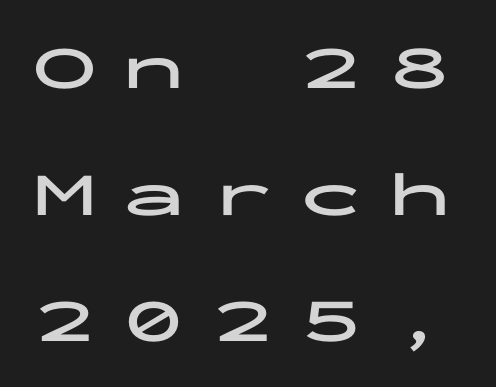
A clean baseline with only descenders dipping below it. You could count columns in this text — the font is strictly monospaced. Check where the strokes stop: nothing finishes them off — pure sans. The font's upright variant was chosen for this text.
